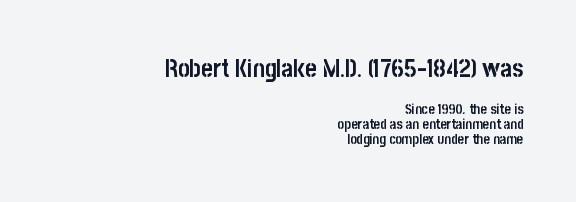
{"italic": "no", "bold": "yes", "underline": "no", "align": "right", "line_spacing": "tight", "line_spacing_ratio": 1.07, "letter_spacing": "normal", "letter_spacing_em": 0.0, "larger_block": "first", "size_ratio": 1.79, "glyph_px": 25}
